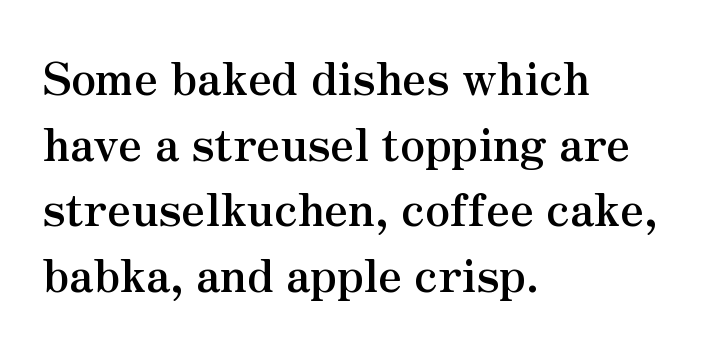
A classic flush-left, rag-right setting is used for this passage. Honestly, the row spacing looks completely unremarkable. Small tapered or slab feet sit at the stroke ends, so this counts as serif. Observe the ordinary spacing: letters are neighbours, not strangers. The sample has been set heavy, in full bold.
